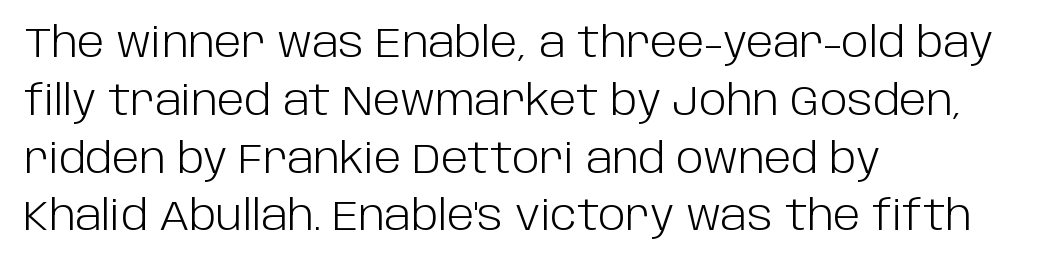
{"serif": "no", "italic": "no", "bold": "no", "weight": "light", "width": "normal", "stroke_contrast": "low", "x_height": "large", "monospaced": "no", "underline": "no", "align": "left", "line_spacing": "normal", "line_spacing_ratio": 1.41, "letter_spacing": "normal", "letter_spacing_em": 0.0, "glyph_px": 41}
